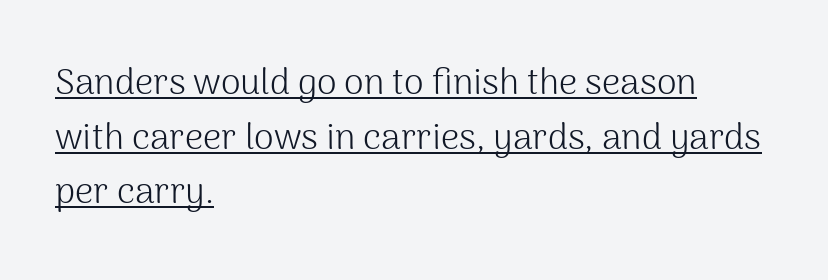
Q: Is the text bold? A: No.
Q: Is the text italic (slanted)? A: No, it is upright.
Q: Is the typeface a serif or a sans-serif typeface? A: Sans-serif.
Q: Is the text underlined? A: Yes.
Q: How is the paragraph aligned? A: Left-aligned.
Q: Is the spacing between letters normal or unusually wide? A: Normal.
Q: Is the spacing between lines tight, normal or loose? A: Normal.
Q: Width (condensed, normal, or wide)? A: Normal.
Q: Stroke contrast? A: Medium.
Q: x-height? A: Medium.
Q: Monospaced? A: No.
